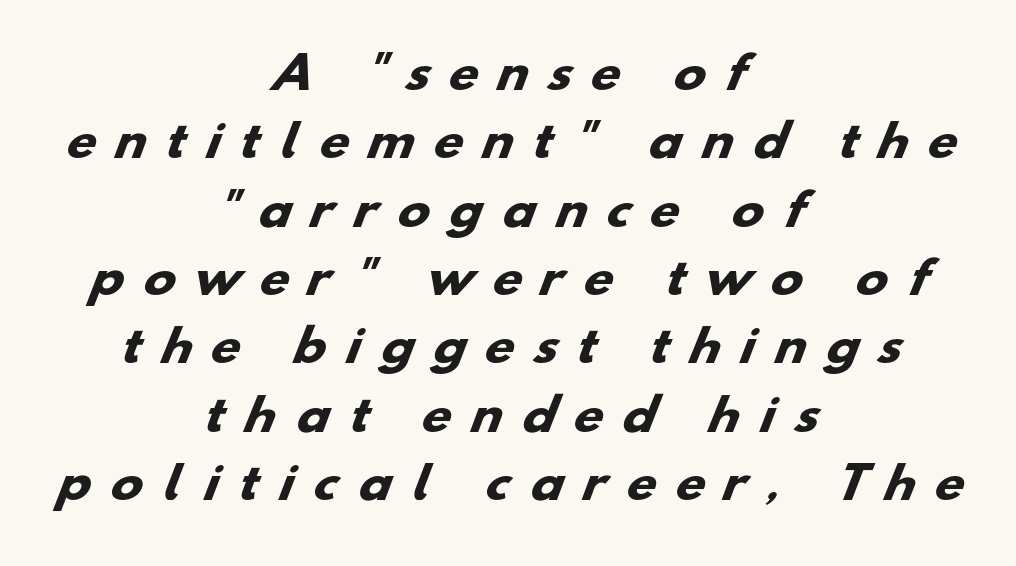
Regular leading. The paragraph shown floats in the horizontal middle. Each letter keeps its own natural width here, so spacing adapts to shape. The horizontal fit of the characters is loose and conspicuously gappy. The foot of each line stays bare and open.
